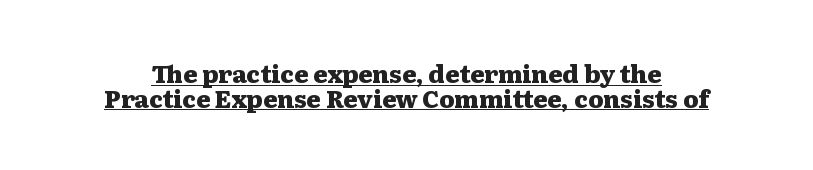
{"italic": "no", "bold": "yes", "underline": "yes", "line_spacing": "tight", "line_spacing_ratio": 1.03, "letter_spacing": "normal", "letter_spacing_em": 0.0, "glyph_px": 24}
